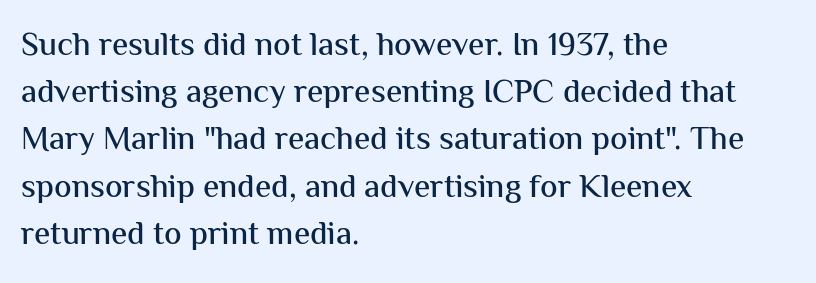
The image shows 33 px sans-serif type, upright; set left-aligned, normal line spacing (1.43x), normal letter spacing, not underlined; medium stroke contrast and a medium x-height.
